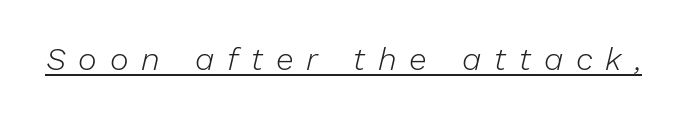
The image shows 32 px light type, italic (leaning right); set unusually wide letter spacing (+0.4 em), underlined; low stroke contrast and a medium x-height.
